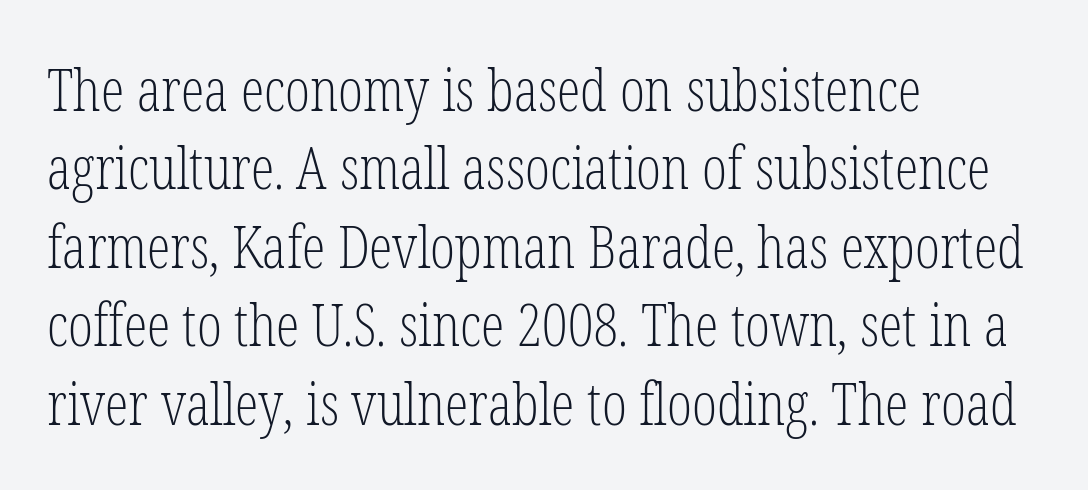
{"serif": "yes", "italic": "no", "bold": "no", "weight": "light", "width": "condensed", "stroke_contrast": "low", "x_height": "medium", "monospaced": "no", "underline": "no", "align": "left", "line_spacing": "normal", "line_spacing_ratio": 1.33, "letter_spacing": "normal", "letter_spacing_em": 0.0, "glyph_px": 59}
